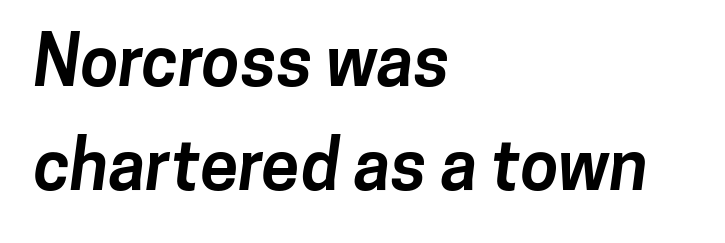
The image shows 69 px bold sans-serif type; set left-aligned, normal line spacing (1.51x), normal letter spacing, not underlined; low stroke contrast and a medium x-height.
